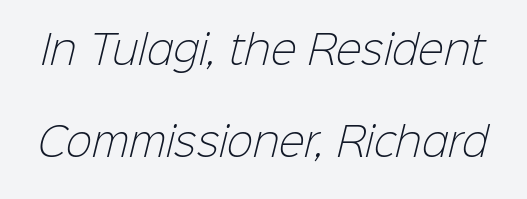
{"serif": "no", "bold": "no", "weight": "light", "width": "normal", "stroke_contrast": "low", "x_height": "medium", "monospaced": "no", "underline": "no", "line_spacing": "loose", "line_spacing_ratio": 2.36, "letter_spacing": "normal", "letter_spacing_em": 0.0, "glyph_px": 39}
